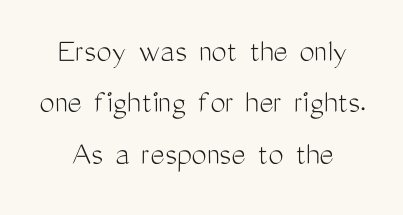
If you measured baseline to baseline, you'd find a middling distance. The glyphs are unaccompanied by any horizontal stroke below them. Stems here are at most as thick as an everyday book face. A typesetter would call this proportional, since set widths differ per character. What stands out about the letter spacing? Nothing — it is the standard amount. Look at the bottom of the vertical strokes: they stop flat, with no serifs.
